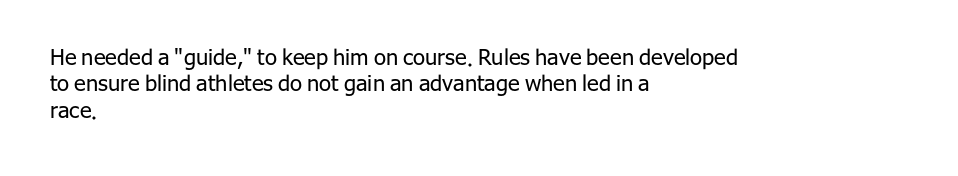
Q: Is the text bold? A: No.
Q: Is the text italic (slanted)? A: No, it is upright.
Q: Is the text underlined? A: No.
Q: How is the paragraph aligned? A: Left-aligned.
Q: Is the spacing between letters normal or unusually wide? A: Normal.
